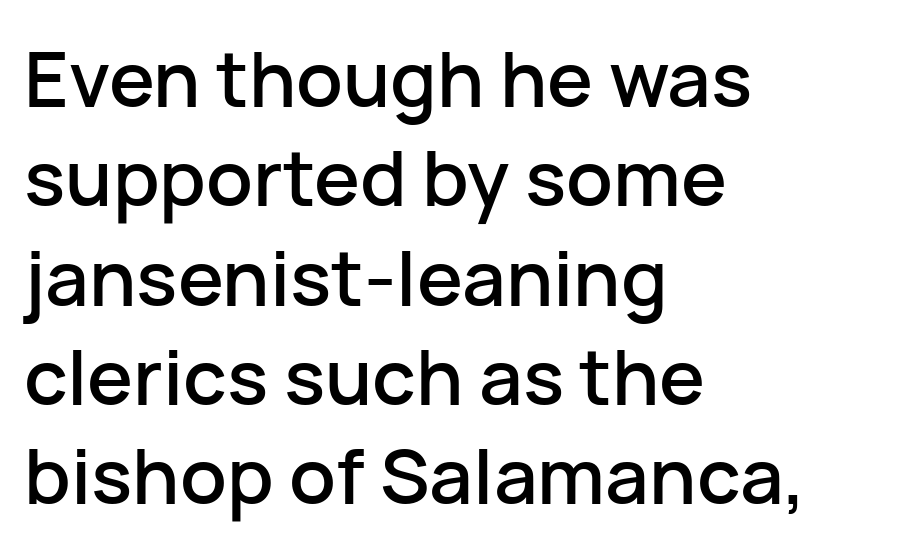
Q: Is the text italic (slanted)? A: No, it is upright.
Q: Is the typeface a serif or a sans-serif typeface? A: Sans-serif.
Q: Is the text underlined? A: No.
Q: How is the paragraph aligned? A: Left-aligned.
Q: Is the spacing between letters normal or unusually wide? A: Normal.
Q: Is the spacing between lines tight, normal or loose? A: Normal.
Q: Width (condensed, normal, or wide)? A: Normal.
Q: Stroke contrast? A: Low.
Q: x-height? A: Medium.
Q: Monospaced? A: No.
